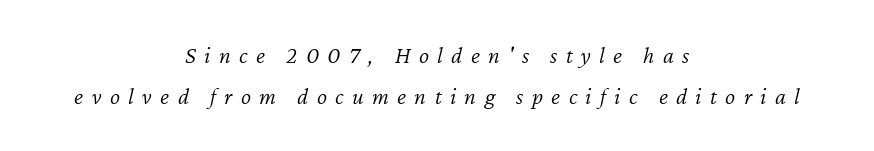
Q: Is the text bold? A: No.
Q: Is the text italic (slanted)? A: Yes, it leans right by about 12 degrees.
Q: Is the text underlined? A: No.
Q: How is the paragraph aligned? A: Centered.
Q: Is the spacing between letters normal or unusually wide? A: Unusually wide.
Q: Is the spacing between lines tight, normal or loose? A: Normal.
